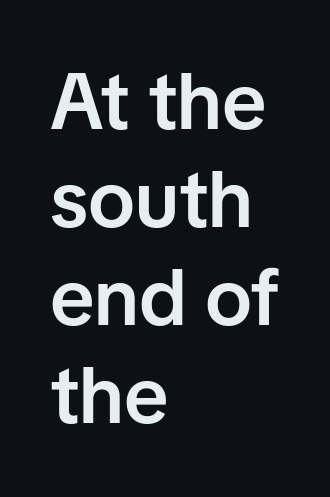
{"serif": "no", "italic": "no", "bold": "semi", "weight": "semibold", "width": "normal", "stroke_contrast": "low", "x_height": "medium", "monospaced": "no", "underline": "no", "align": "left", "line_spacing_ratio": 1.24, "letter_spacing": "normal", "letter_spacing_em": 0.0, "glyph_px": 79}
